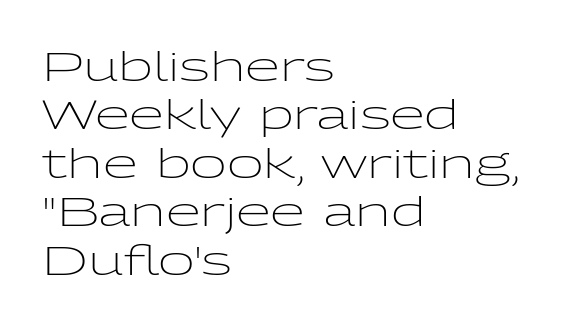
The image shows 40 px light, wide sans-serif type, upright; set left-aligned, line spacing 1.21x, normal letter spacing, not underlined; low stroke contrast and a medium x-height.
